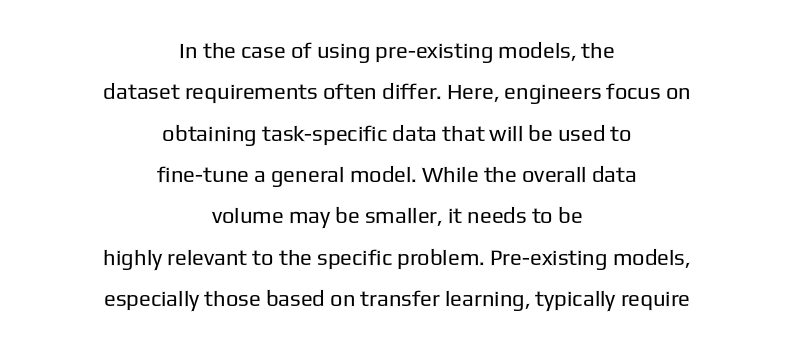
Horizontally, the lines are justified to the midpoint only. Ink coverage per letter is moderate at most. A typesetter would mark this as roman, not italic. Honestly, the letter spacing is just normal — you wouldn't notice it. The passage shown is not underscored anywhere.
